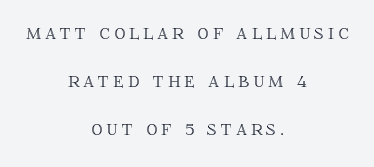
{"italic": "no", "underline": "no", "align": "center", "line_spacing": "loose", "line_spacing_ratio": 2.19, "glyph_px": 22}
